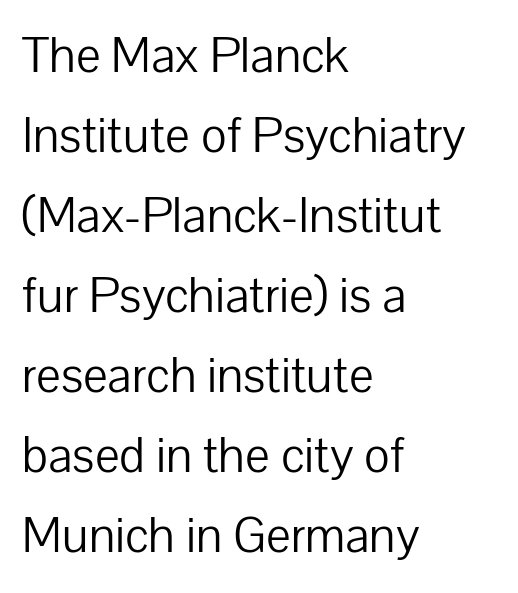
Q: Is the text bold? A: No.
Q: Is the text italic (slanted)? A: No, it is upright.
Q: Is the typeface a serif or a sans-serif typeface? A: Sans-serif.
Q: Is the text underlined? A: No.
Q: How is the paragraph aligned? A: Left-aligned.
Q: Is the spacing between letters normal or unusually wide? A: Normal.
Q: Is the spacing between lines tight, normal or loose? A: Normal.
Q: Width (condensed, normal, or wide)? A: Normal.
Q: Stroke contrast? A: Low.
Q: x-height? A: Medium.
Q: Monospaced? A: No.
